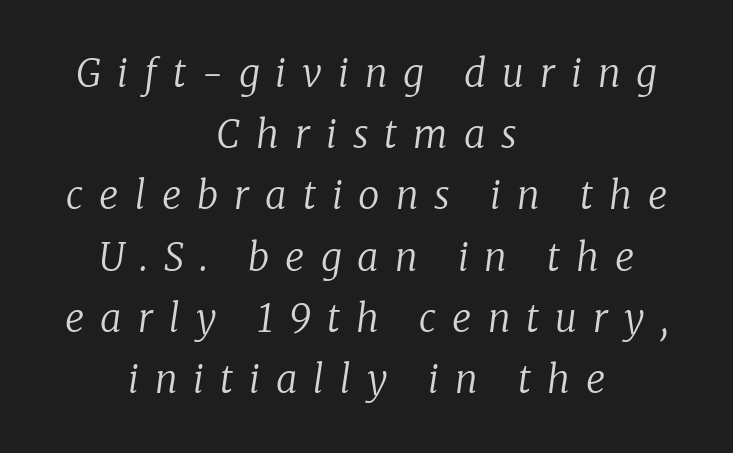
There's an unmistakable incline to the writing here. Little horizontal feet cap the strokes, marking this as serif type. In terms of leading, this rendering sits right in the middle. Caption: multi-line text, centered on the measure. The line texture is sparse and dotted thanks to wide tracking. These lines are rendered in a variable-pitch font.
